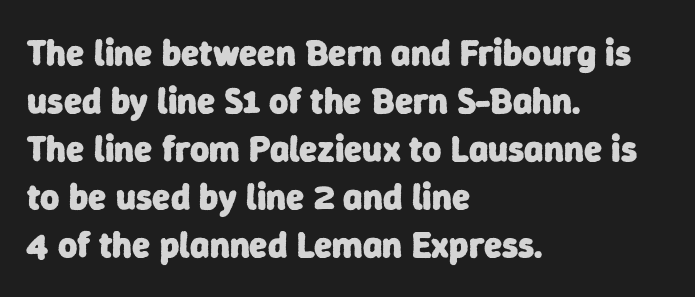
Q: Is the text bold? A: Yes.
Q: Is the typeface a serif or a sans-serif typeface? A: Sans-serif.
Q: Is the text underlined? A: No.
Q: How is the paragraph aligned? A: Left-aligned.
Q: Is the spacing between letters normal or unusually wide? A: Normal.
Q: Is the spacing between lines tight, normal or loose? A: Normal.
Q: Width (condensed, normal, or wide)? A: Normal.
Q: Stroke contrast? A: Low.
Q: x-height? A: Medium.
Q: Monospaced? A: No.
